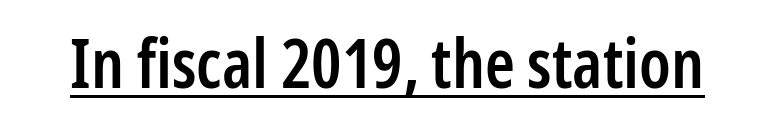
Q: Is the text bold? A: Semi-bold.
Q: Is the text italic (slanted)? A: No, it is upright.
Q: Is the typeface a serif or a sans-serif typeface? A: Sans-serif.
Q: Is the text underlined? A: Yes.
Q: Is the spacing between letters normal or unusually wide? A: Normal.
Q: Width (condensed, normal, or wide)? A: Condensed.
Q: Stroke contrast? A: Low.
Q: x-height? A: Medium.
Q: Monospaced? A: No.
